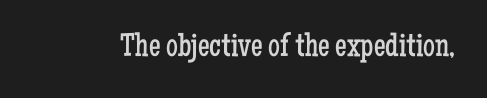
Q: Is the text bold? A: No.
Q: Is the text italic (slanted)? A: No, it is upright.
Q: Is the typeface a serif or a sans-serif typeface? A: Serif.
Q: Is the text underlined? A: No.
Q: Is the spacing between letters normal or unusually wide? A: Normal.
Q: Width (condensed, normal, or wide)? A: Condensed.
Q: Stroke contrast? A: Low.
Q: x-height? A: Medium.
Q: Monospaced? A: No.
